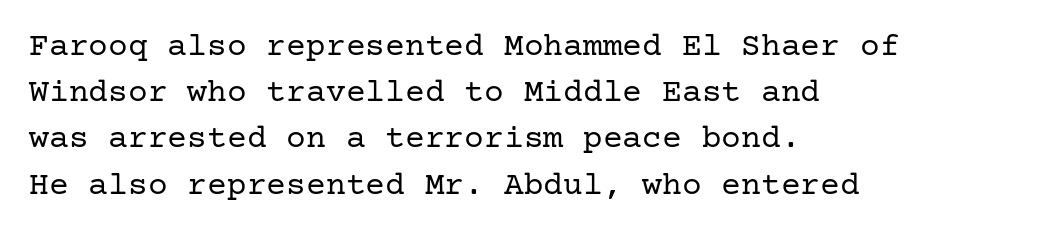
The image shows 33 px regular-weight serif type, upright; set left-aligned, normal line spacing (1.4x), normal letter spacing, not underlined; low stroke contrast and a medium x-height.
